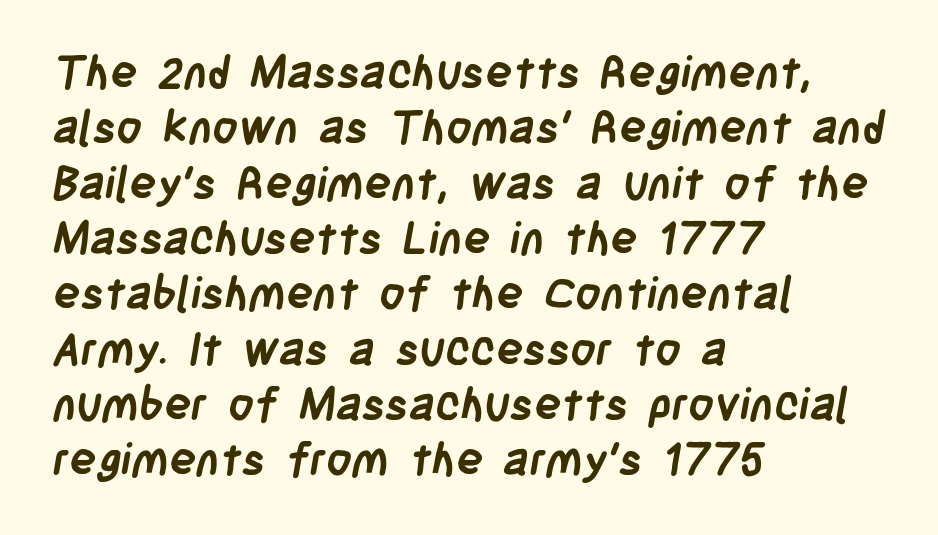
The image shows 45 px semibold, condensed sans-serif type; set left-aligned, line spacing 1.23x, normal letter spacing, not underlined; low stroke contrast and a large x-height.
